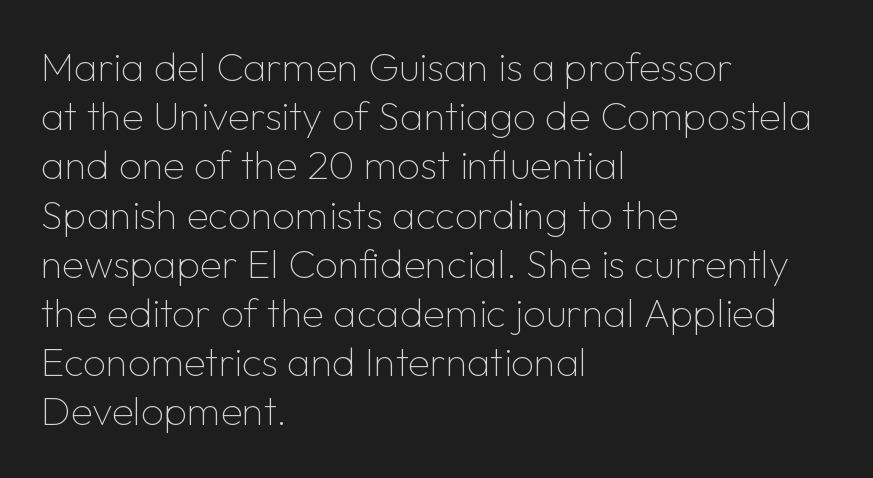
The face used here is rendered with its standard letterfit. Unlike italic type, these characters show no tilt at all. Descenders are the only things crossing below the line. Stroke mass is kept to a normal reading level or below. The glyphs in this specimen are sans serif. The passage shown is typed in a proportional face where columns would drift.
